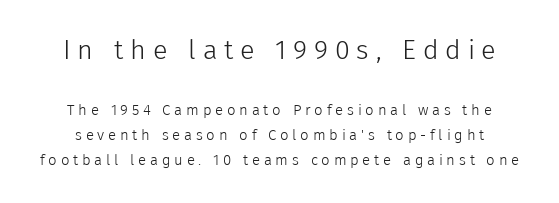
The image shows 27 px text type, upright; set normal line spacing (1.68x), unusually wide letter spacing (+0.25 em), not underlined; the first (top) block is 1.8x larger.
